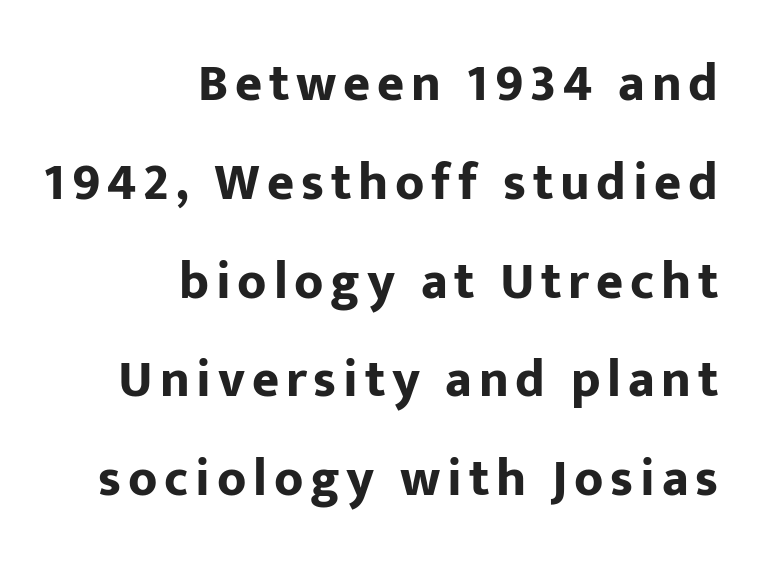
{"serif": "no", "italic": "no", "bold": "yes", "weight": "bold", "width": "normal", "stroke_contrast": "low", "x_height": "medium", "monospaced": "no", "underline": "no", "align": "right", "line_spacing": "loose", "line_spacing_ratio": 1.9, "glyph_px": 52}
